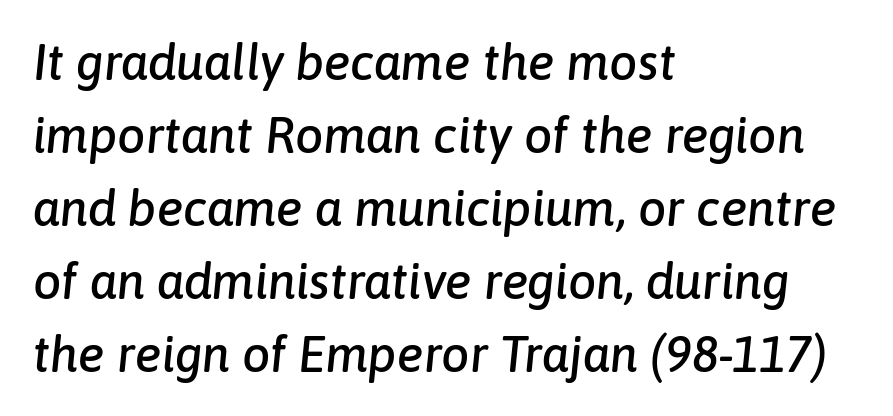
Evenly set lines give the paragraph a standard silhouette. A clean baseline with only descenders dipping below it. Varying glyph widths throughout — classic text-font behaviour. Horizontal alignment here is leftward, the default for most running prose.
